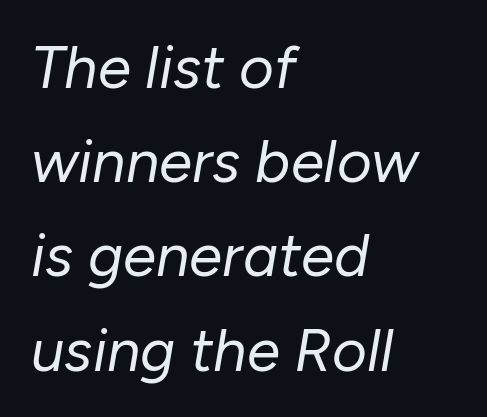
Q: Is the text bold? A: No.
Q: Is the text italic (slanted)? A: Yes, it leans right by about 10 degrees.
Q: Is the text underlined? A: No.
Q: How is the paragraph aligned? A: Left-aligned.
Q: Is the spacing between letters normal or unusually wide? A: Normal.
Q: Is the spacing between lines tight, normal or loose? A: Normal.
Q: Width (condensed, normal, or wide)? A: Normal.
Q: Stroke contrast? A: Low.
Q: x-height? A: Medium.
Q: Monospaced? A: No.
